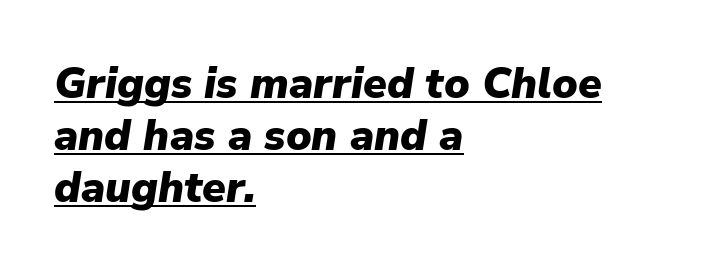
{"italic": "yes", "lean": "right", "slant_degrees": 9, "bold": "yes", "weight": "heavy", "width": "normal", "stroke_contrast": "low", "x_height": "medium", "monospaced": "no", "underline": "yes", "align": "left", "line_spacing_ratio": 1.21, "letter_spacing": "normal", "letter_spacing_em": 0.0, "glyph_px": 43}
